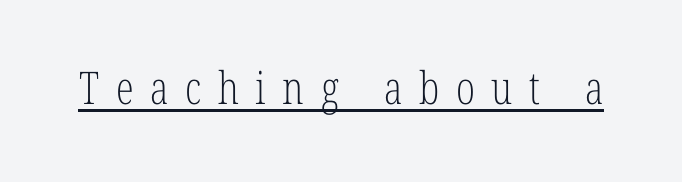
I'd call this a serif setting — the letters wear small feet. The horizontal fit of the characters is loose and conspicuously gappy. This is the regular roman posture of the typeface. No heavy texture on the line: the type isn't bold.
